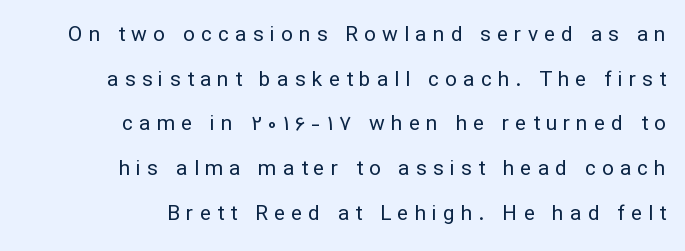
Q: Is the text bold? A: No.
Q: Is the text italic (slanted)? A: No, it is upright.
Q: Is the text underlined? A: No.
Q: How is the paragraph aligned? A: Right-aligned.
Q: Is the spacing between letters normal or unusually wide? A: Unusually wide.
Q: Is the spacing between lines tight, normal or loose? A: Loose.
